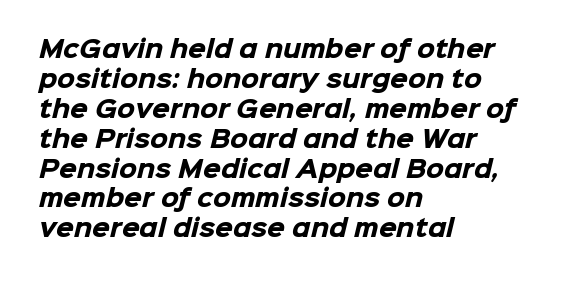
The string is rendered with underlining switched off. The vertical gap from one line to the next is medium. Where is the straight margin? On the left. Short note: letters normally spaced. These lines carry a lot of weight — the face is fully bold.
